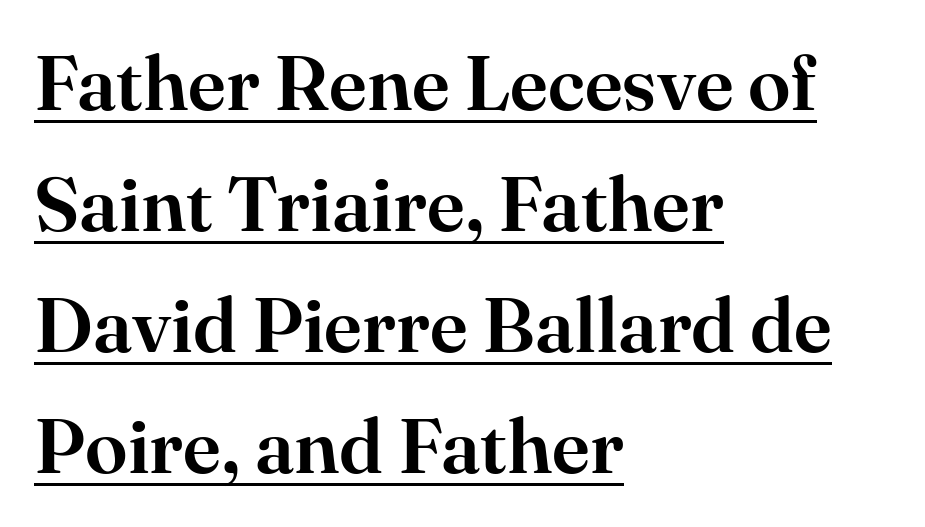
{"serif": "yes", "italic": "no", "width": "normal", "stroke_contrast": "high", "x_height": "small", "monospaced": "no", "underline": "yes", "align": "left", "line_spacing": "normal", "line_spacing_ratio": 1.57, "letter_spacing": "normal", "letter_spacing_em": 0.0, "glyph_px": 77}
